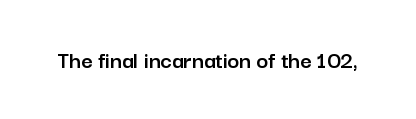
{"italic": "no", "underline": "no", "letter_spacing": "normal", "letter_spacing_em": 0.0, "glyph_px": 25}
